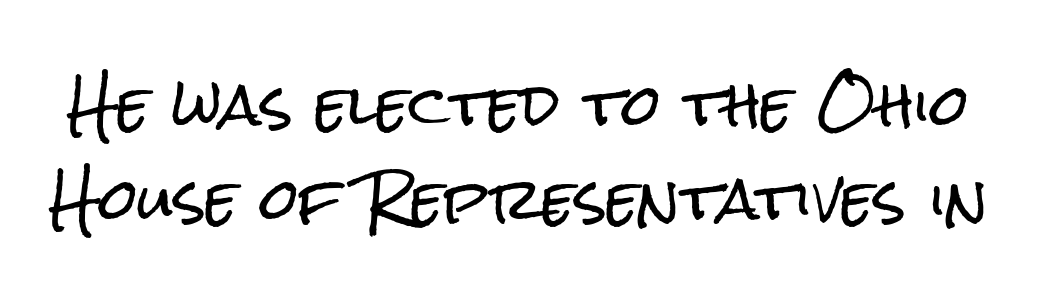
Reading down the column, the eye jumps a familiar distance to each next line. The specimen omits any rule beneath the text block's lines. A sans-serif font was chosen for this passage. Quick note: not italic, upright.
